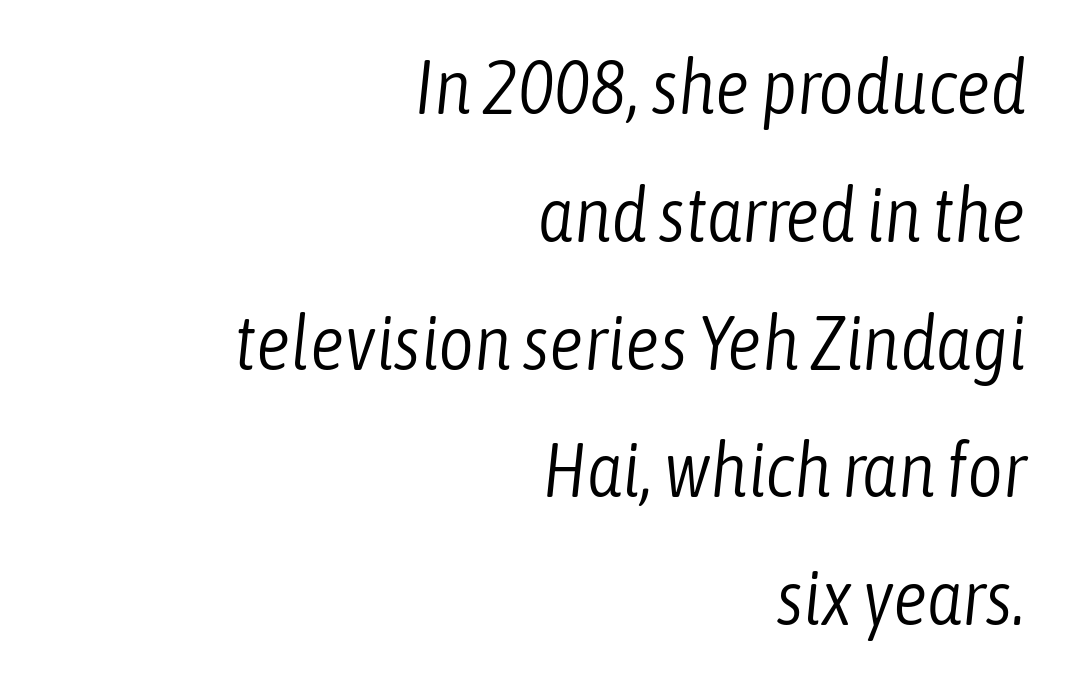
Q: Is the text bold? A: No.
Q: Is the text italic (slanted)? A: Yes, it leans right by about 6 degrees.
Q: Is the text underlined? A: No.
Q: How is the paragraph aligned? A: Right-aligned.
Q: Is the spacing between letters normal or unusually wide? A: Normal.
Q: Is the spacing between lines tight, normal or loose? A: Normal.
Q: Width (condensed, normal, or wide)? A: Condensed.
Q: Stroke contrast? A: Low.
Q: x-height? A: Medium.
Q: Monospaced? A: No.
